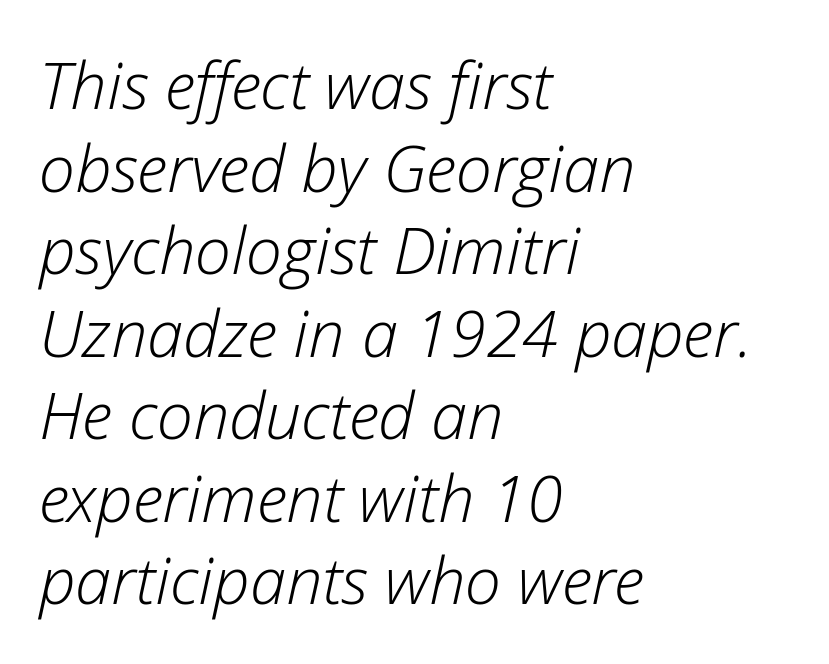
In terms of posture, this sample is oblique. Think standard paragraph weight, or any step lighter than that. In CSS terms this would be text-align: left. Spacing verdict: proportional, widths tailored to each character. The vertical gap from one line to the next is medium.
